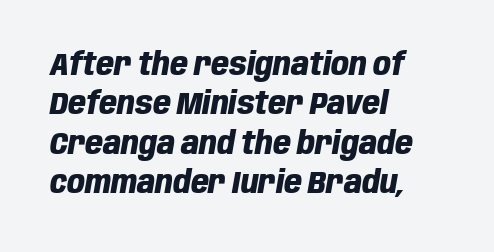
The image shows 31 px heavy, condensed type, italic (leaning right); set left-aligned, normal line spacing (1.27x), normal letter spacing, not underlined; low stroke contrast and a large x-height.
